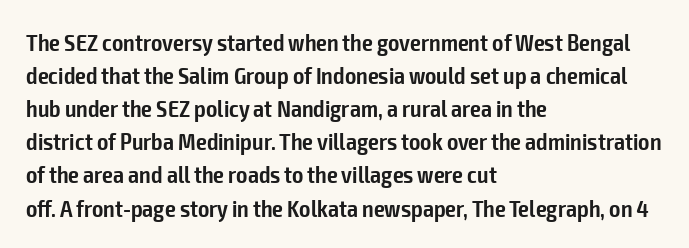
This rendering features lettering with no underline. Firm but not heavy-handed strokes: this text is semibold. Compared with typical body copy, the letter spacing here is the same. This sample is left-justified, so line endings fall wherever the words run out. Normally led — the rows are evenly, conventionally spaced.
